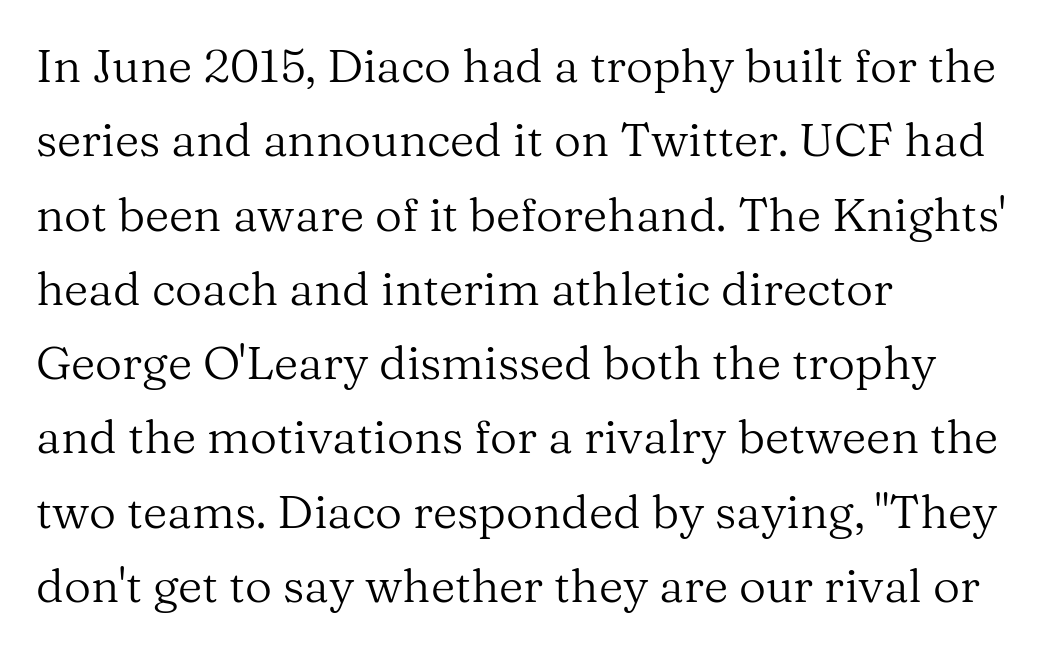
Q: Is the text bold? A: No.
Q: Is the text italic (slanted)? A: No, it is upright.
Q: Is the typeface a serif or a sans-serif typeface? A: Serif.
Q: Is the text underlined? A: No.
Q: How is the paragraph aligned? A: Left-aligned.
Q: Is the spacing between letters normal or unusually wide? A: Normal.
Q: Is the spacing between lines tight, normal or loose? A: Normal.
Q: Width (condensed, normal, or wide)? A: Normal.
Q: Stroke contrast? A: Medium.
Q: x-height? A: Medium.
Q: Monospaced? A: No.
